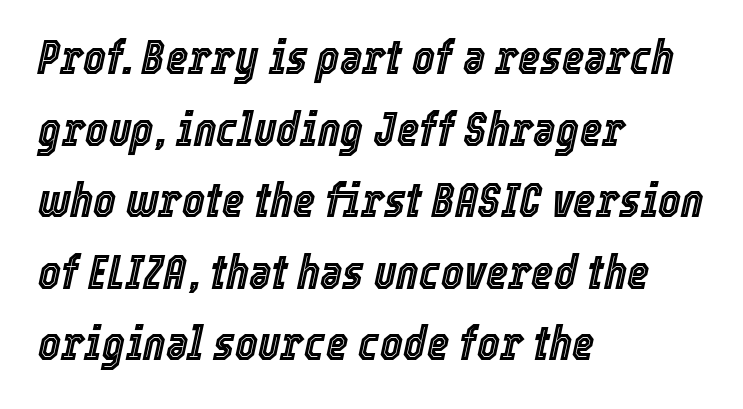
Q: Is the text italic (slanted)? A: Yes, it leans right by about 12 degrees.
Q: Is the text underlined? A: No.
Q: How is the paragraph aligned? A: Left-aligned.
Q: Is the spacing between letters normal or unusually wide? A: Normal.
Q: Is the spacing between lines tight, normal or loose? A: Normal.
Q: Width (condensed, normal, or wide)? A: Condensed.
Q: x-height? A: Medium.
Q: Monospaced? A: No.
